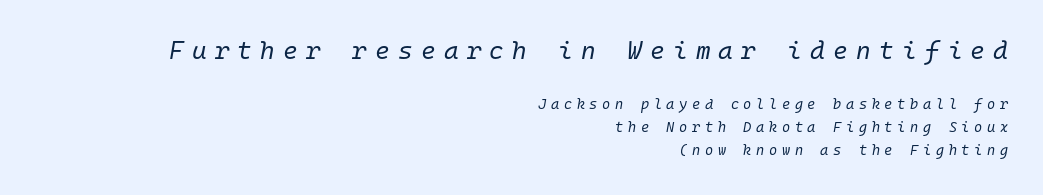
Q: Is the text bold? A: No.
Q: Is the text italic (slanted)? A: Yes, it leans right by about 10 degrees.
Q: Is the text underlined? A: No.
Q: How is the paragraph aligned? A: Right-aligned.
Q: Is the spacing between letters normal or unusually wide? A: Unusually wide.
Q: Is the spacing between lines tight, normal or loose? A: Normal.
Q: Which block of text is set in a larger size, the first (top) or the second (bottom)? A: The first (top) one.
